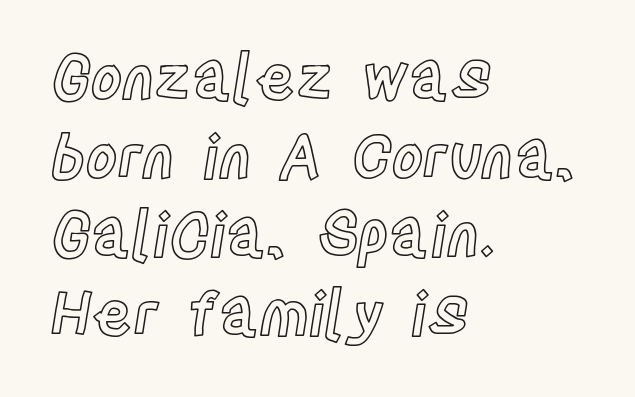
Reading down the block, your eye returns to a fixed left position each line. Each letter keeps its own natural width here, so spacing adapts to shape. Summary of vertical rhythm: regular, with standard interline spacing. The foot of each line stays bare and open.
